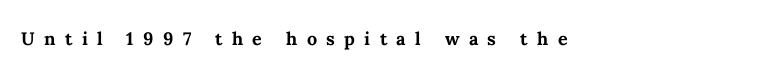
The image shows 24 px bold type, upright; set unusually wide letter spacing (+0.39 em), not underlined.
